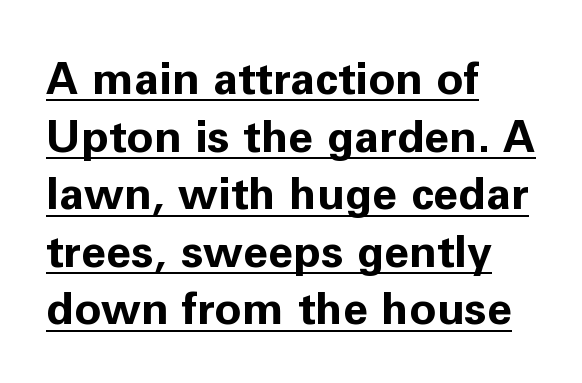
These lines keep a tight, regular rhythm from letter to letter. The rows are spaced the way most documents space them. Each line of the rendering has a horizontal stroke beneath the glyphs. A student would call this left alignment; a typographer would say flush left, rag right. The letters advance in unequal steps, a hallmark of proportional type.
